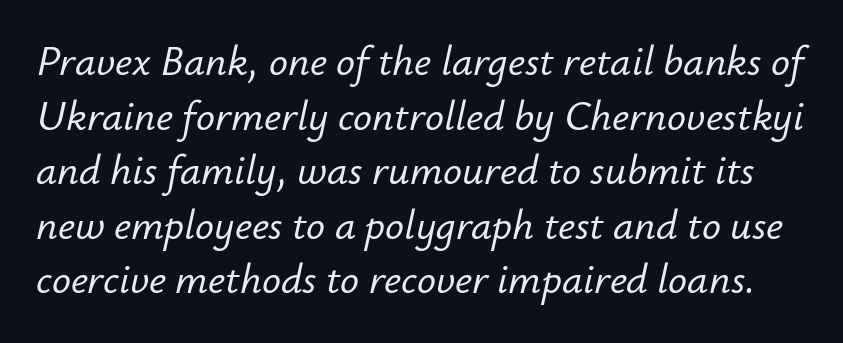
How would I describe the line gaps? Plain and ordinary. Proportional: the letters do not fall into vertical columns. The strip under each line holds only bare page. These lines keep a tight, regular rhythm from letter to letter.
